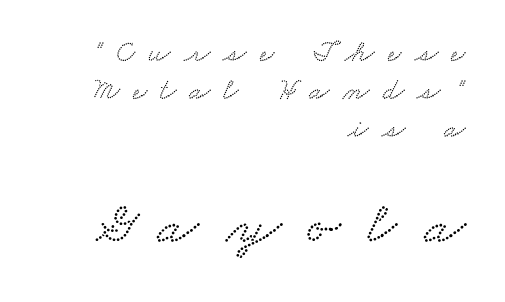
{"serif": "yes", "width": "wide", "stroke_contrast": "low", "x_height": "small", "monospaced": "no", "underline": "no", "align": "right", "line_spacing": "normal", "line_spacing_ratio": 1.26, "letter_spacing": "wide", "letter_spacing_em": 0.45, "larger_block": "second", "size_ratio": 2.0, "glyph_px": 60}
